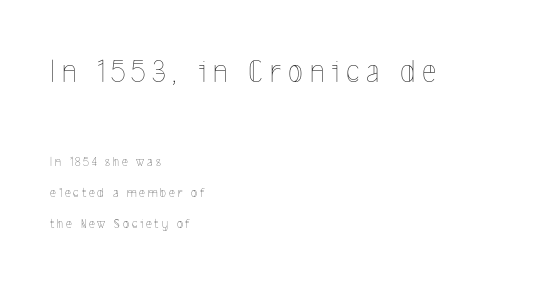
{"italic": "no", "bold": "no", "weight": "thin", "width": "condensed", "x_height": "medium", "monospaced": "no", "underline": "no", "align": "left", "line_spacing": "loose", "line_spacing_ratio": 2.21, "letter_spacing": "wide", "letter_spacing_em": 0.2, "larger_block": "first", "size_ratio": 2.43, "glyph_px": 34}
